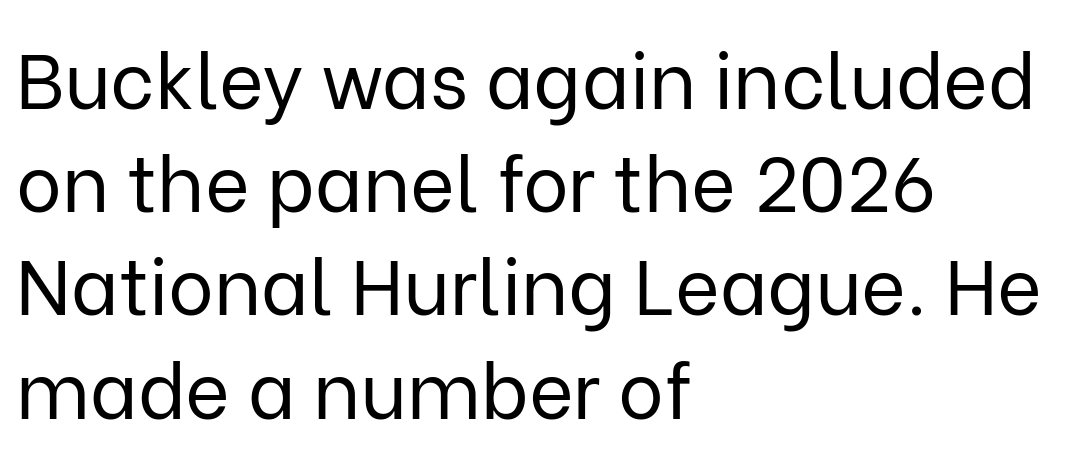
The image shows 77 px regular-weight sans-serif type, upright; set left-aligned, normal line spacing (1.34x), normal letter spacing, not underlined; low stroke contrast and a medium x-height.
